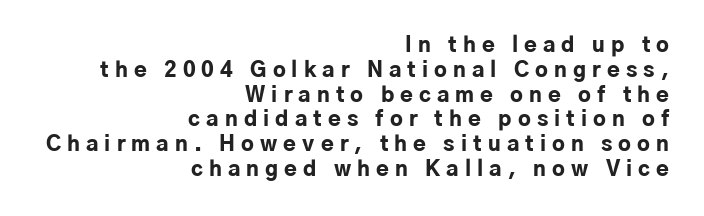
Q: Is the text bold? A: Yes.
Q: Is the text italic (slanted)? A: No, it is upright.
Q: Is the text underlined? A: No.
Q: How is the paragraph aligned? A: Right-aligned.
Q: Is the spacing between letters normal or unusually wide? A: Unusually wide.
